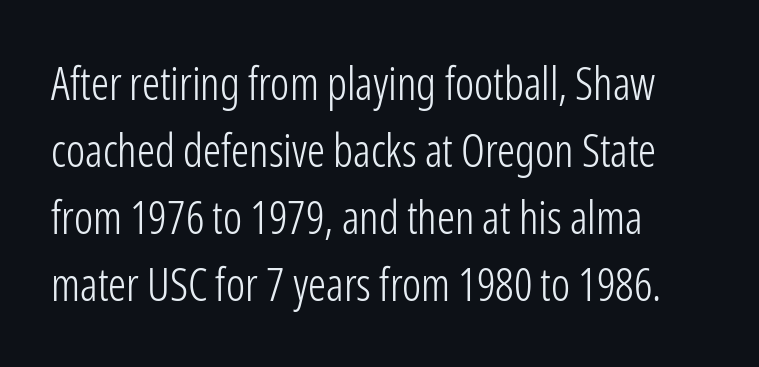
Do the characters align in a grid? No, the font is proportional. Italic: no, the glyphs are upright roman. In terms of leading, this rendering sits right in the middle. The space beneath each line is pristine and unruled. The letters carry no serifs — their stems end cleanly without finishing strokes.
